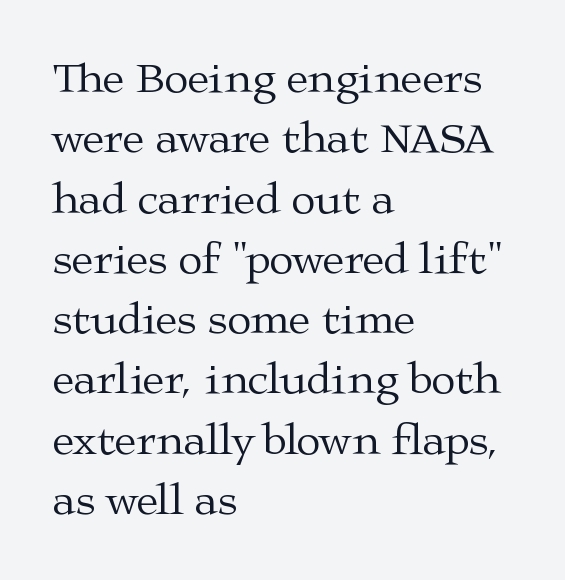
The space between consecutive lines is moderate. No extra ink here — the face is not bold. The paragraph has a hard left edge and a soft right edge. The words here are not underlined. Classification — serif.
